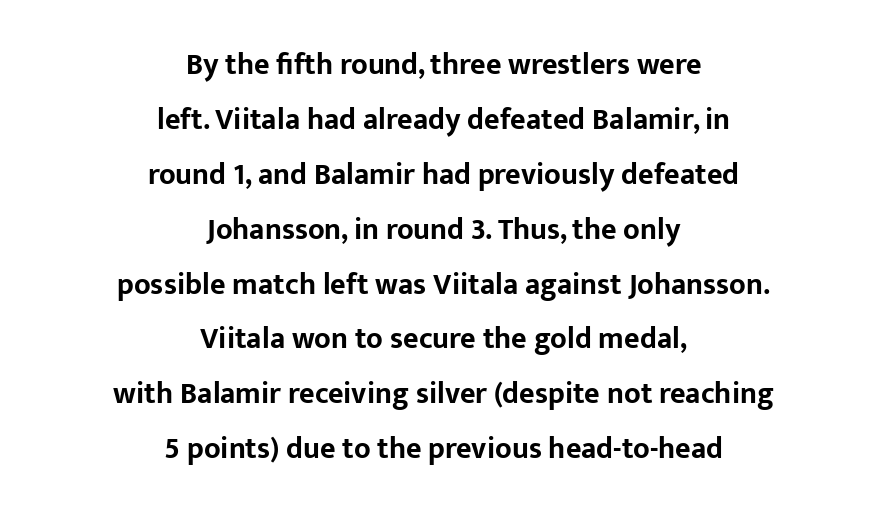
Q: Is the text bold? A: Yes.
Q: Is the text italic (slanted)? A: No, it is upright.
Q: Is the typeface a serif or a sans-serif typeface? A: Sans-serif.
Q: Is the text underlined? A: No.
Q: How is the paragraph aligned? A: Centered.
Q: Is the spacing between letters normal or unusually wide? A: Normal.
Q: Width (condensed, normal, or wide)? A: Normal.
Q: Stroke contrast? A: Low.
Q: x-height? A: Medium.
Q: Monospaced? A: No.
